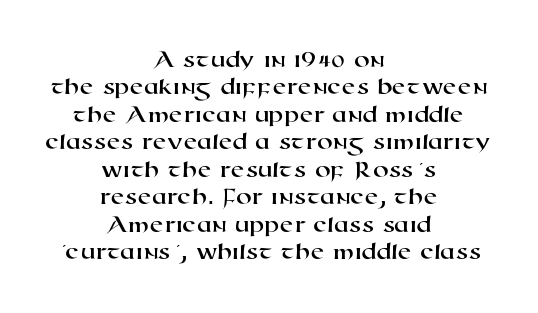
Q: Is the text underlined? A: No.
Q: How is the paragraph aligned? A: Centered.
Q: Is the spacing between letters normal or unusually wide? A: Normal.
Q: Is the spacing between lines tight, normal or loose? A: Tight.
